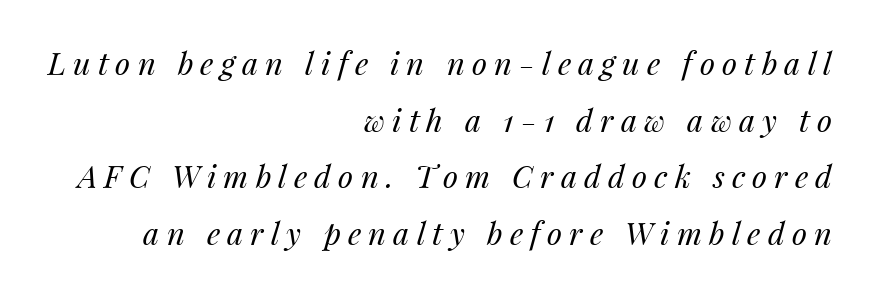
Q: Is the text bold? A: No.
Q: Is the text italic (slanted)? A: Yes, it leans right by about 14 degrees.
Q: Is the text underlined? A: No.
Q: How is the paragraph aligned? A: Right-aligned.
Q: Is the spacing between letters normal or unusually wide? A: Unusually wide.
Q: Width (condensed, normal, or wide)? A: Normal.
Q: Stroke contrast? A: Medium.
Q: x-height? A: Medium.
Q: Monospaced? A: No.
